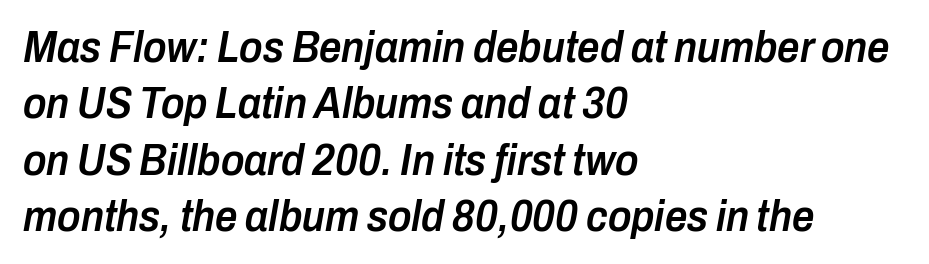
The image shows 44 px semibold, condensed type, italic (leaning right); set left-aligned, normal line spacing (1.28x), normal letter spacing, not underlined; low stroke contrast and a medium x-height.
